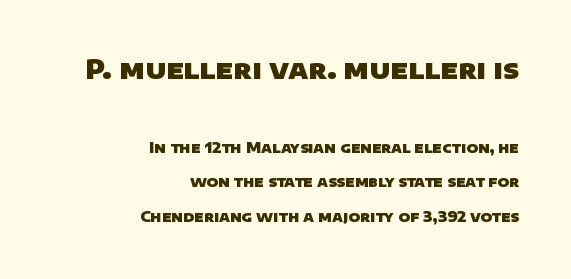
{"bold": "yes", "underline": "no", "align": "right", "line_spacing": "loose", "line_spacing_ratio": 2.49, "letter_spacing": "normal", "letter_spacing_em": 0.0, "larger_block": "first", "size_ratio": 1.86, "glyph_px": 26}
